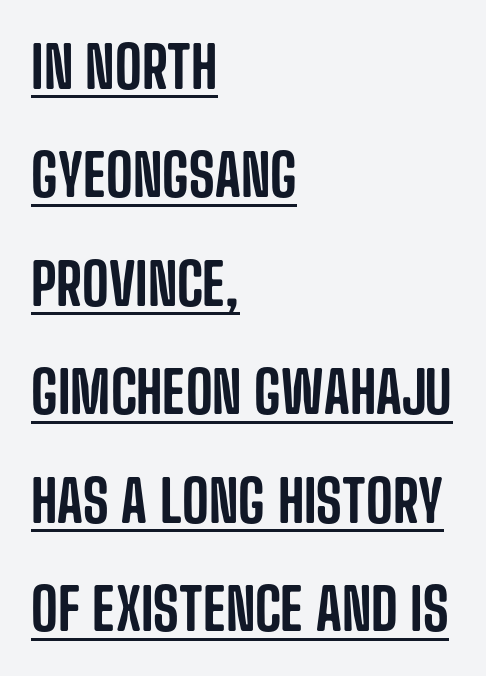
The image shows 58 px condensed sans-serif type, upright; set left-aligned, line spacing 1.87x, normal letter spacing, underlined; low stroke contrast and a large x-height.
